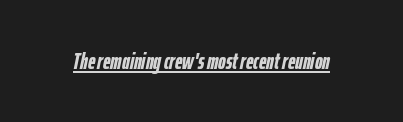
{"italic": "yes", "lean": "right", "slant_degrees": 12, "bold": "yes", "underline": "yes", "letter_spacing": "normal", "letter_spacing_em": 0.0, "glyph_px": 23}
